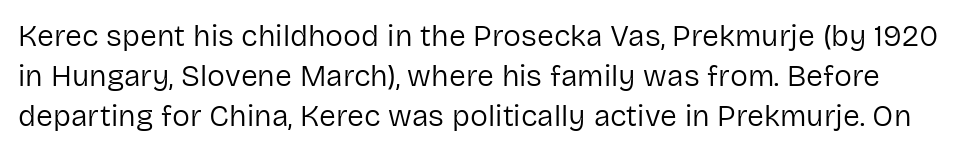
{"serif": "no", "italic": "no", "bold": "no", "weight": "regular", "width": "normal", "stroke_contrast": "low", "x_height": "medium", "monospaced": "no", "underline": "no", "line_spacing": "normal", "line_spacing_ratio": 1.34, "letter_spacing": "normal", "letter_spacing_em": 0.0, "glyph_px": 30}
